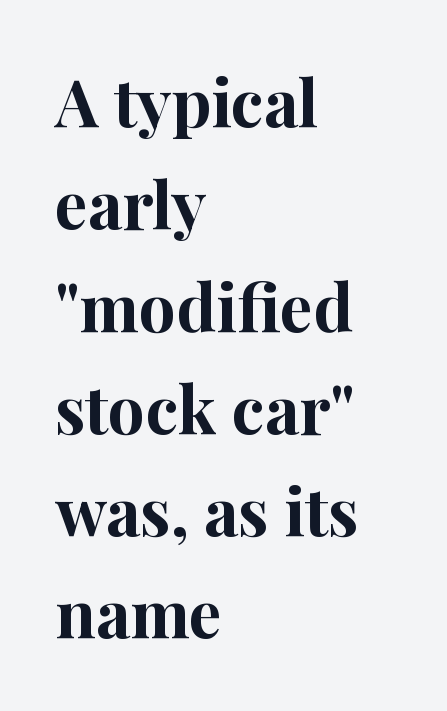
Q: Is the text bold? A: Yes.
Q: Is the text italic (slanted)? A: No, it is upright.
Q: Is the typeface a serif or a sans-serif typeface? A: Serif.
Q: Is the text underlined? A: No.
Q: How is the paragraph aligned? A: Left-aligned.
Q: Is the spacing between letters normal or unusually wide? A: Normal.
Q: Is the spacing between lines tight, normal or loose? A: Normal.
Q: Width (condensed, normal, or wide)? A: Normal.
Q: Stroke contrast? A: High.
Q: x-height? A: Medium.
Q: Monospaced? A: No.
